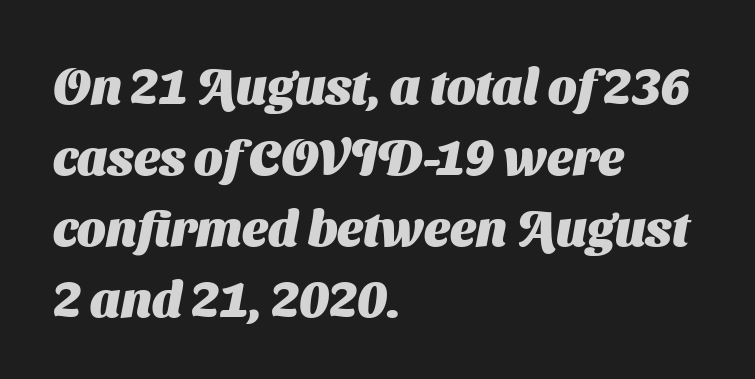
{"serif": "no", "bold": "yes", "weight": "heavy", "width": "normal", "stroke_contrast": "medium", "x_height": "medium", "monospaced": "no", "underline": "no", "align": "left", "line_spacing": "normal", "line_spacing_ratio": 1.42, "letter_spacing": "normal", "letter_spacing_em": 0.0, "glyph_px": 50}
